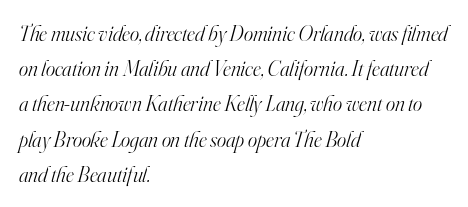
{"italic": "yes", "lean": "right", "slant_degrees": 16, "bold": "no", "underline": "no", "align": "left", "line_spacing": "normal", "line_spacing_ratio": 1.6, "letter_spacing": "normal", "letter_spacing_em": 0.0, "glyph_px": 22}
